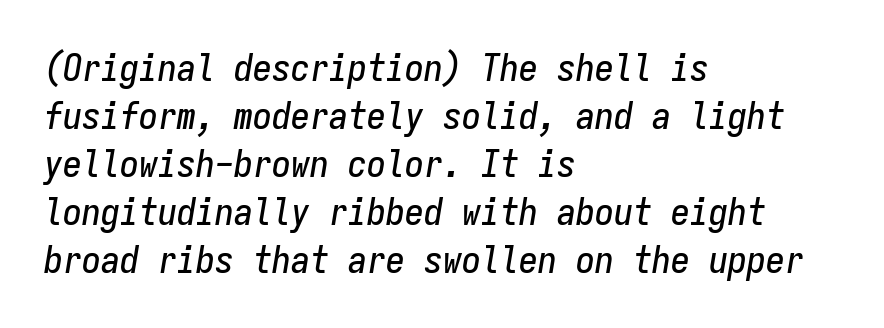
The image shows 38 px condensed type, italic (leaning right), monospaced; set left-aligned, normal line spacing (1.26x), normal letter spacing, not underlined; low stroke contrast and a medium x-height.
